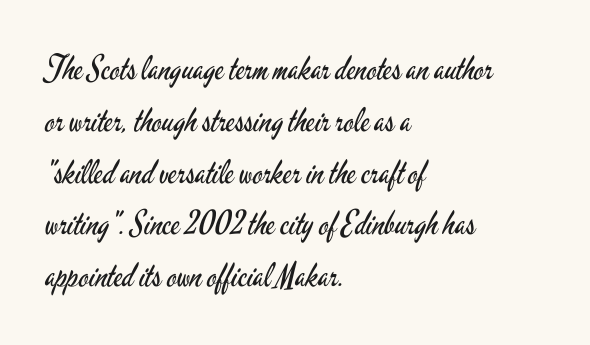
Character widths vary here, with narrow letters taking less room than wide ones. Lines of text with bare space underneath. This is not heavy type; no bold has been used. The tracking reads as untouched default to a designer's eye. Layout note: lines flush left.
